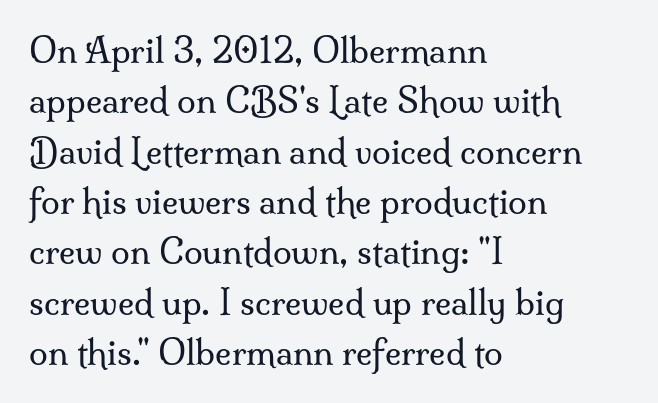
Regarding serifs, this sample has them. A light-to-regular cut is what we see here. A student would call this left alignment; a typographer would say flush left, rag right. This is roman type, the default non-slanted kind. Nothing unusual about the tracking: characters are spaced as the font intends. Does the leading feel generous? No, just average.
